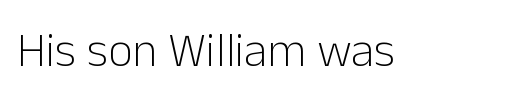
{"serif": "no", "italic": "no", "bold": "no", "weight": "light", "width": "normal", "stroke_contrast": "low", "x_height": "medium", "monospaced": "no", "underline": "no", "letter_spacing": "normal", "letter_spacing_em": 0.0, "glyph_px": 48}
